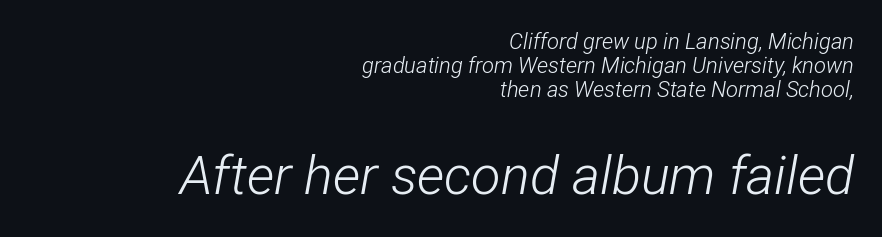
{"italic": "yes", "lean": "right", "slant_degrees": 12, "bold": "no", "weight": "light", "width": "condensed", "stroke_contrast": "low", "x_height": "medium", "monospaced": "no", "underline": "no", "align": "right", "line_spacing": "tight", "line_spacing_ratio": 1.09, "letter_spacing": "normal", "letter_spacing_em": 0.0, "larger_block": "second", "size_ratio": 2.45, "glyph_px": 54}
